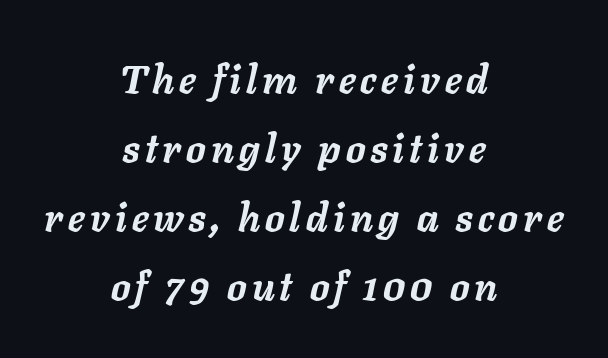
{"italic": "yes", "lean": "right", "slant_degrees": 11, "bold": "yes", "weight": "semibold", "width": "normal", "stroke_contrast": "low", "x_height": "medium", "monospaced": "no", "underline": "no", "align": "center", "line_spacing_ratio": 1.77, "glyph_px": 39}
